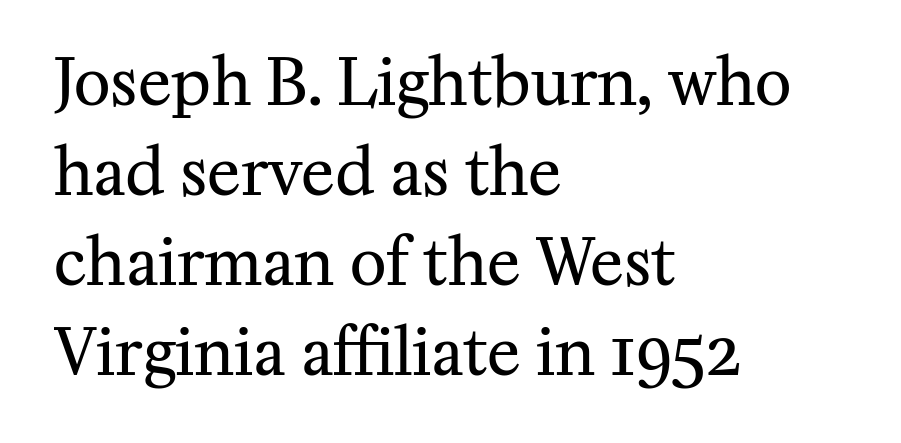
The image shows 63 px regular-weight serif type, upright; set left-aligned, normal line spacing (1.43x), normal letter spacing, not underlined; medium stroke contrast and a medium x-height.
